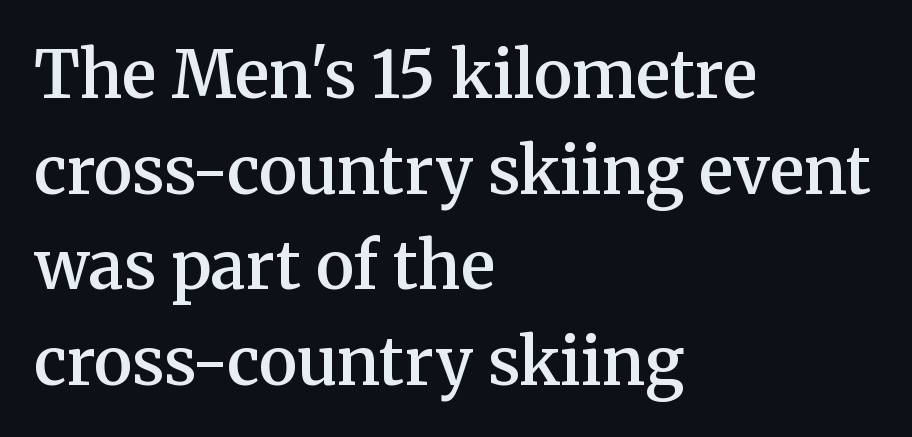
Q: Is the text bold? A: Semi-bold.
Q: Is the text italic (slanted)? A: No, it is upright.
Q: Is the typeface a serif or a sans-serif typeface? A: Serif.
Q: Is the text underlined? A: No.
Q: How is the paragraph aligned? A: Left-aligned.
Q: Is the spacing between letters normal or unusually wide? A: Normal.
Q: Is the spacing between lines tight, normal or loose? A: Normal.
Q: Width (condensed, normal, or wide)? A: Normal.
Q: Stroke contrast? A: Medium.
Q: x-height? A: Medium.
Q: Monospaced? A: No.
